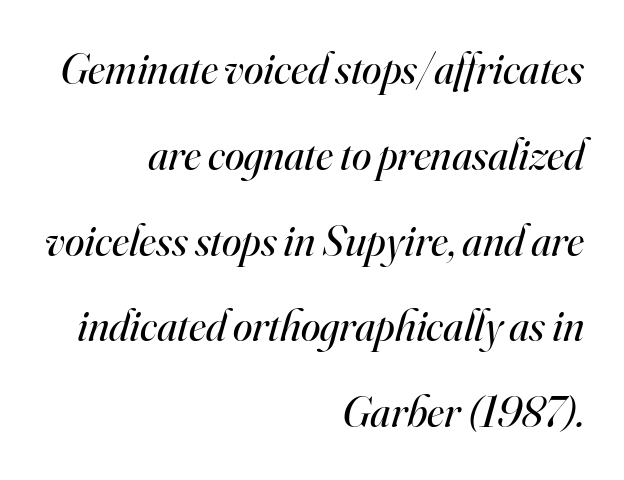
{"serif": "yes", "italic": "yes", "lean": "right", "slant_degrees": 16, "bold": "no", "weight": "regular", "width": "normal", "stroke_contrast": "high", "x_height": "small", "monospaced": "no", "underline": "no", "align": "right", "line_spacing": "loose", "line_spacing_ratio": 1.95, "letter_spacing": "normal", "letter_spacing_em": 0.0, "glyph_px": 44}
